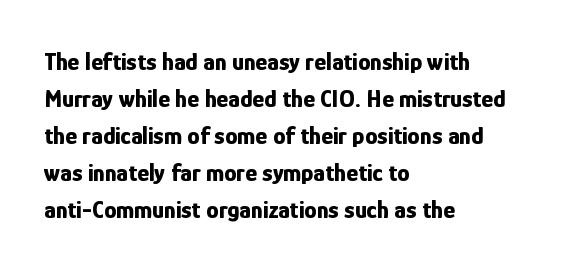
Q: Is the text bold? A: Yes.
Q: Is the text italic (slanted)? A: No, it is upright.
Q: Is the text underlined? A: No.
Q: How is the paragraph aligned? A: Left-aligned.
Q: Is the spacing between letters normal or unusually wide? A: Normal.
Q: Is the spacing between lines tight, normal or loose? A: Normal.
